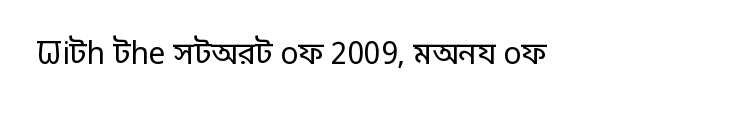
The image shows 30 px regular-weight sans-serif type, upright; set left-aligned, normal letter spacing, not underlined; low stroke contrast and a large x-height.
